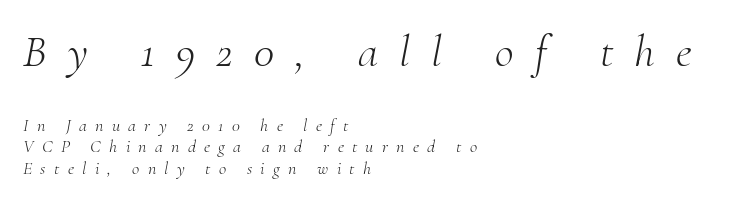
The image shows 46 px light serif type, italic (leaning right); set left-aligned, line spacing 1.18x, unusually wide letter spacing (+0.46 em), not underlined; the first (top) block is 2.56x larger; medium stroke contrast and a small x-height.
